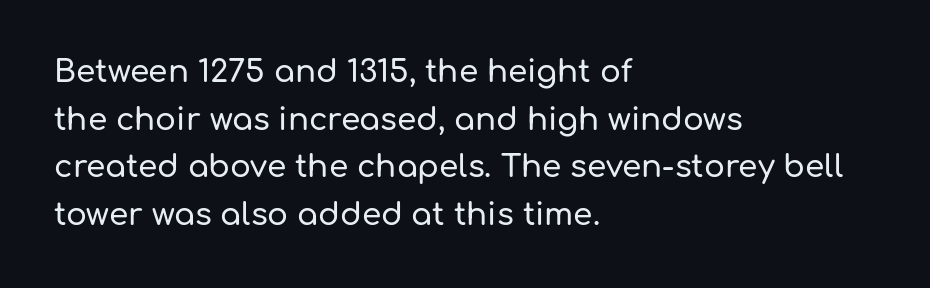
{"serif": "no", "italic": "no", "width": "normal", "stroke_contrast": "low", "x_height": "medium", "monospaced": "no", "underline": "no", "align": "left", "line_spacing": "normal", "line_spacing_ratio": 1.54, "letter_spacing": "normal", "letter_spacing_em": 0.0, "glyph_px": 31}
